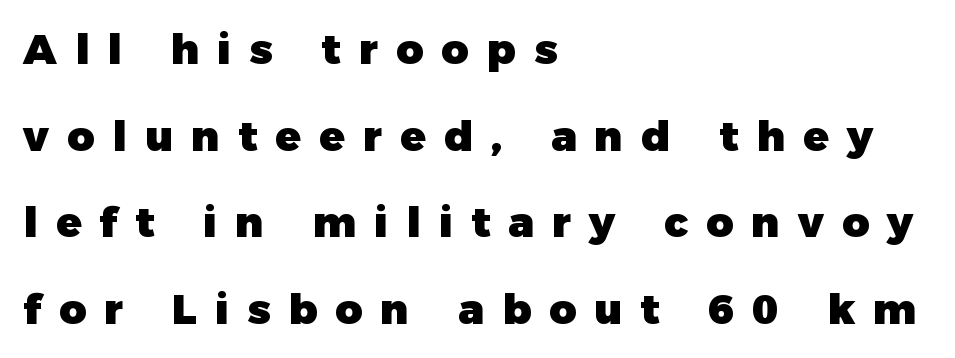
{"serif": "no", "italic": "no", "bold": "yes", "weight": "heavy", "width": "normal", "stroke_contrast": "low", "x_height": "medium", "monospaced": "no", "underline": "no", "align": "left", "line_spacing": "loose", "line_spacing_ratio": 2.06, "letter_spacing": "wide", "letter_spacing_em": 0.43, "glyph_px": 42}
